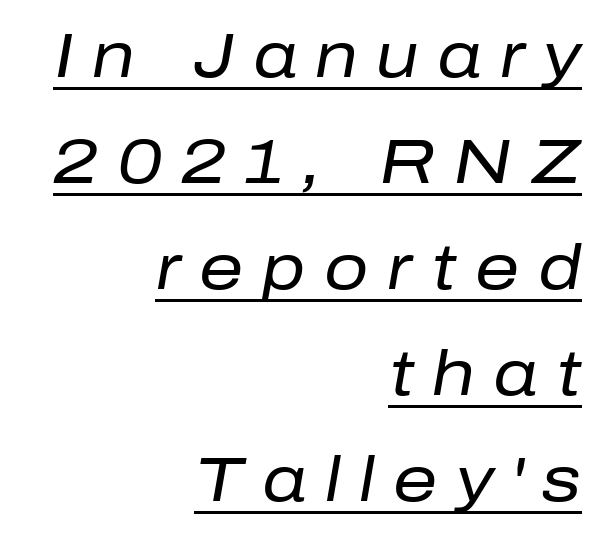
Reading down the block, your eye finds every line finishing at a fixed right position. The letters are spread apart with noticeably loose tracking. The axis of the letterforms is tilted away from vertical. This is not heavy type; no bold has been used. Spacing verdict: proportional, widths tailored to each character.
